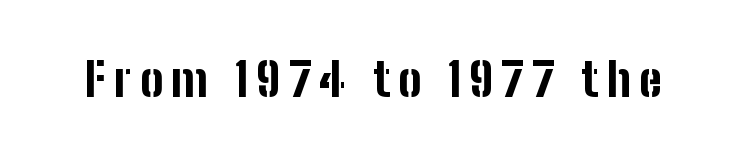
{"serif": "no", "italic": "no", "bold": "yes", "weight": "bold", "width": "condensed", "stroke_contrast": "low", "x_height": "medium", "monospaced": "no", "underline": "no", "glyph_px": 46}
